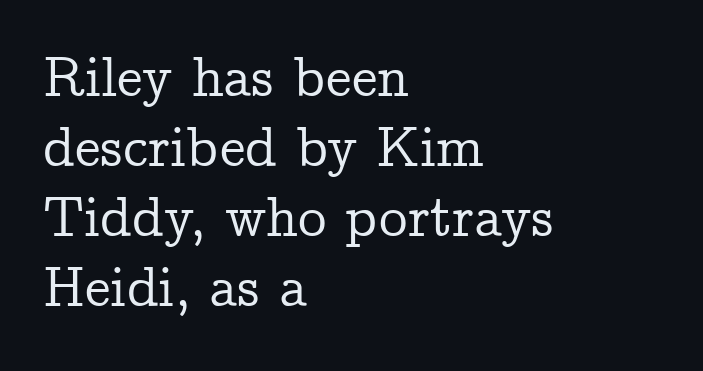
{"serif": "yes", "italic": "no", "width": "normal", "stroke_contrast": "low", "x_height": "medium", "monospaced": "no", "underline": "no", "align": "left", "line_spacing_ratio": 1.23, "letter_spacing": "normal", "letter_spacing_em": 0.0, "glyph_px": 57}
